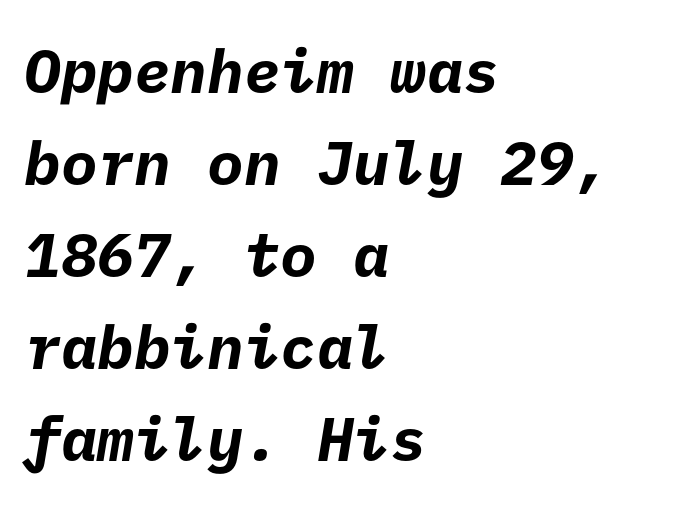
{"serif": "no", "bold": "yes", "weight": "bold", "width": "normal", "stroke_contrast": "low", "x_height": "medium", "underline": "no", "align": "left", "line_spacing": "normal", "line_spacing_ratio": 1.51, "letter_spacing": "normal", "letter_spacing_em": 0.0, "glyph_px": 61}
